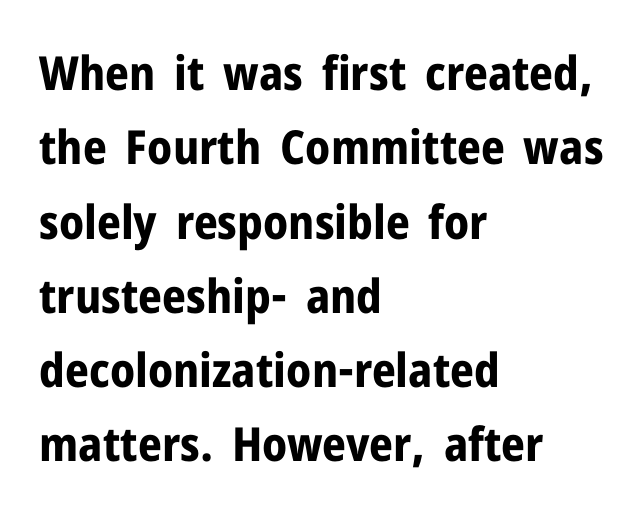
{"serif": "no", "italic": "no", "bold": "yes", "weight": "bold", "width": "normal", "stroke_contrast": "low", "x_height": "medium", "monospaced": "no", "underline": "no", "align": "left", "line_spacing": "normal", "line_spacing_ratio": 1.58, "letter_spacing": "normal", "letter_spacing_em": 0.0, "glyph_px": 47}
